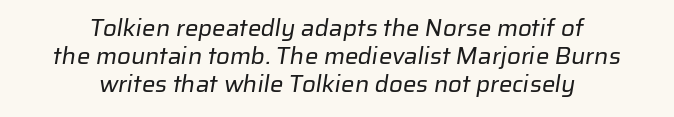
Q: Is the text bold? A: No.
Q: Is the text underlined? A: No.
Q: How is the paragraph aligned? A: Centered.
Q: Is the spacing between letters normal or unusually wide? A: Normal.
